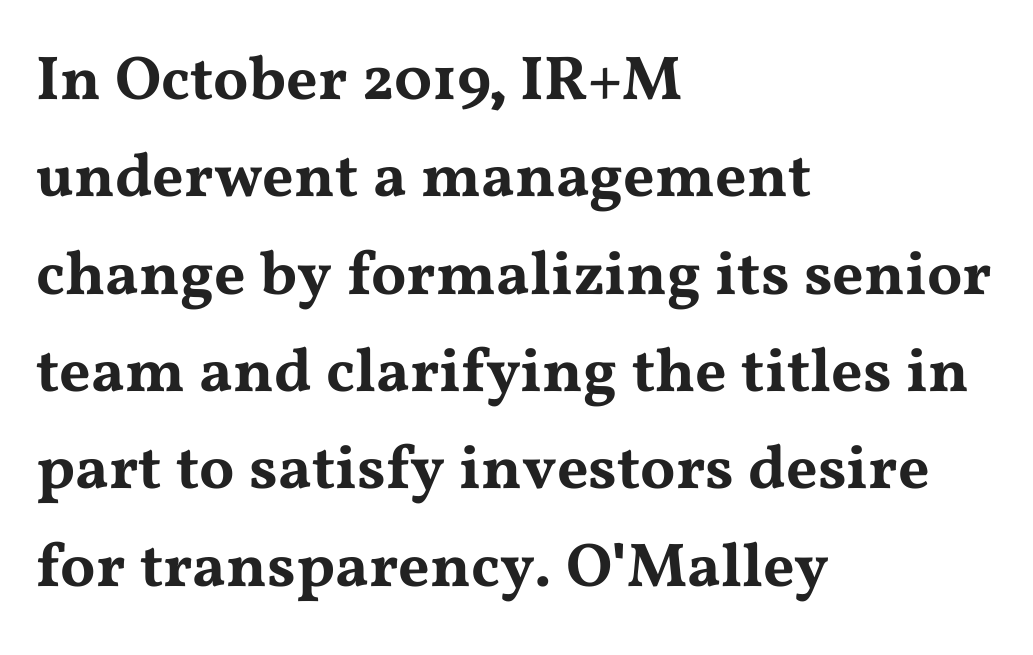
The image shows 62 px wide serif type, upright; set left-aligned, normal line spacing (1.57x), normal letter spacing, not underlined; medium stroke contrast and a medium x-height.
